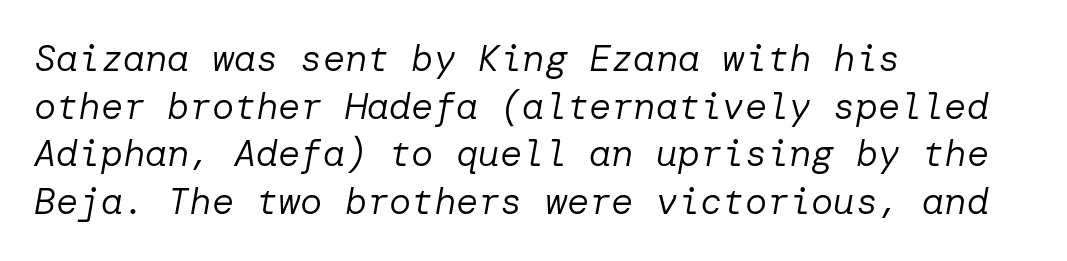
The image shows 37 px regular-weight type, italic (leaning right); set left-aligned, normal line spacing (1.29x), normal letter spacing, not underlined; low stroke contrast and a medium x-height.
